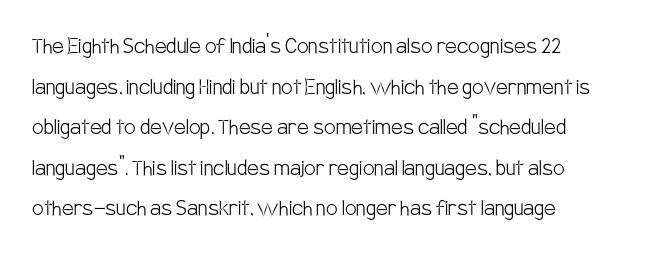
The image shows 26 px text type, upright; set left-aligned, normal line spacing (1.56x), normal letter spacing, not underlined.
